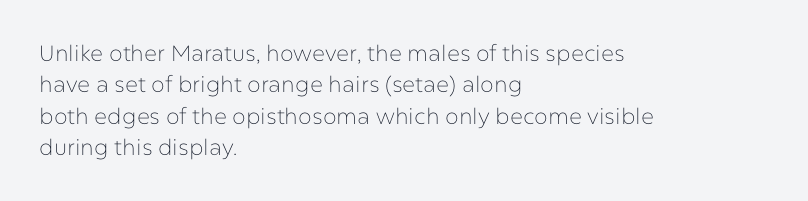
The image shows 22 px text type, upright; set left-aligned, normal line spacing (1.43x), normal letter spacing, not underlined.
